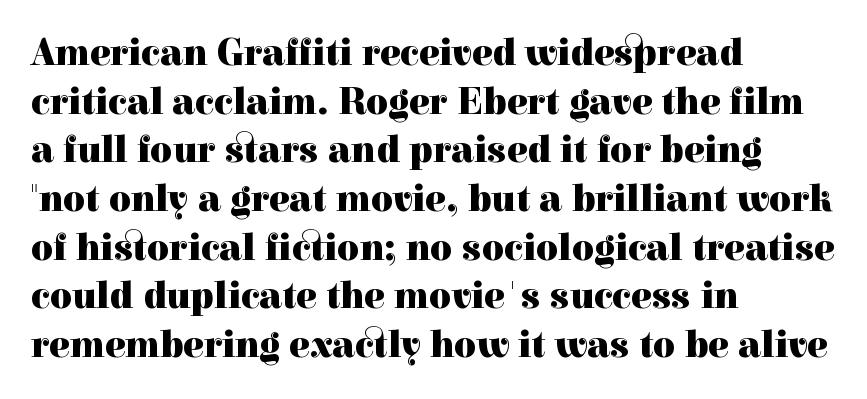
{"serif": "yes", "italic": "no", "bold": "yes", "weight": "heavy", "width": "normal", "x_height": "medium", "monospaced": "no", "underline": "no", "align": "left", "line_spacing": "normal", "line_spacing_ratio": 1.28, "letter_spacing": "normal", "letter_spacing_em": 0.0, "glyph_px": 38}
